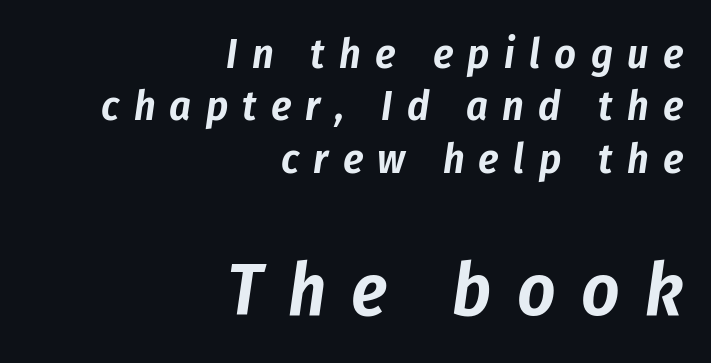
Q: Is the text italic (slanted)? A: Yes, it leans right by about 8 degrees.
Q: Is the text underlined? A: No.
Q: How is the paragraph aligned? A: Right-aligned.
Q: Is the spacing between letters normal or unusually wide? A: Unusually wide.
Q: Is the spacing between lines tight, normal or loose? A: Normal.
Q: Which block of text is set in a larger size, the first (top) or the second (bottom)? A: The second (bottom) one.
Q: Width (condensed, normal, or wide)? A: Condensed.
Q: Stroke contrast? A: Low.
Q: x-height? A: Medium.
Q: Monospaced? A: No.
